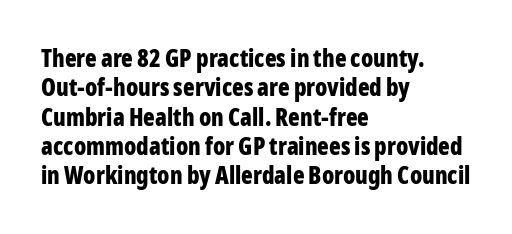
Check the space under the baseline: it is left empty. Words appear dense and cohesive because spacing is normal. Summary of weight: heavy, a full bold. Caption: multi-line text, flush left, ragged right.
